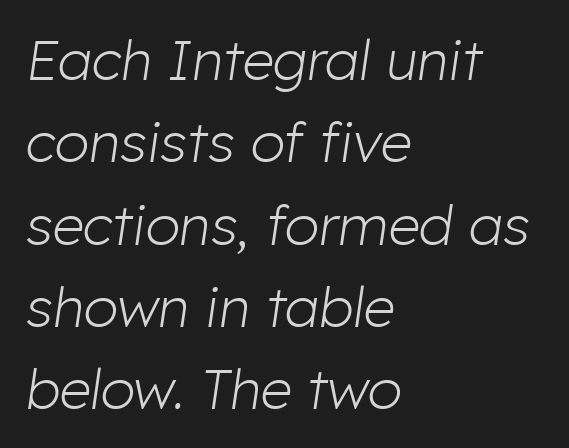
{"italic": "yes", "lean": "right", "slant_degrees": 8, "bold": "no", "weight": "light", "width": "normal", "stroke_contrast": "low", "x_height": "medium", "monospaced": "no", "underline": "no", "align": "left", "line_spacing": "normal", "line_spacing_ratio": 1.47, "letter_spacing": "normal", "letter_spacing_em": 0.0, "glyph_px": 56}
